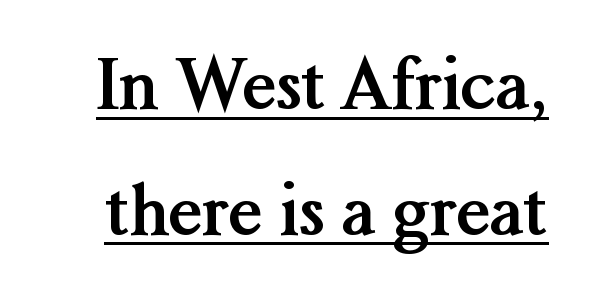
Q: Is the text bold? A: Yes.
Q: Is the text italic (slanted)? A: No, it is upright.
Q: Is the typeface a serif or a sans-serif typeface? A: Serif.
Q: Is the text underlined? A: Yes.
Q: Is the spacing between letters normal or unusually wide? A: Normal.
Q: Width (condensed, normal, or wide)? A: Normal.
Q: Stroke contrast? A: Medium.
Q: x-height? A: Medium.
Q: Monospaced? A: No.
